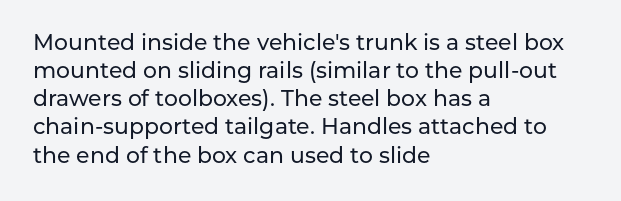
Q: Is the text italic (slanted)? A: No, it is upright.
Q: Is the text underlined? A: No.
Q: How is the paragraph aligned? A: Left-aligned.
Q: Is the spacing between letters normal or unusually wide? A: Normal.
Q: Is the spacing between lines tight, normal or loose? A: Normal.
